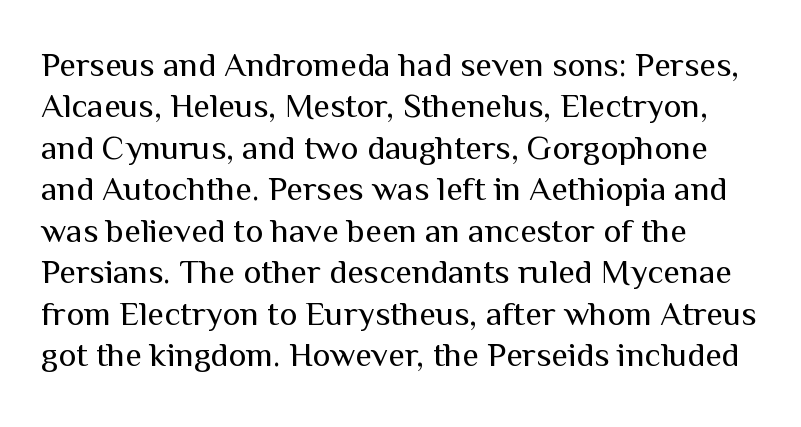
The image shows 34 px regular-weight sans-serif type, upright; set left-aligned, line spacing 1.22x, normal letter spacing, not underlined; medium stroke contrast and a medium x-height.
